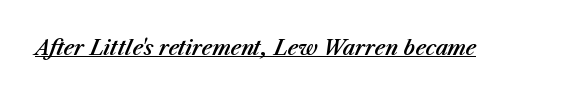
Q: Is the text italic (slanted)? A: Yes, it leans right by about 23 degrees.
Q: Is the text underlined? A: Yes.
Q: Is the spacing between letters normal or unusually wide? A: Normal.
